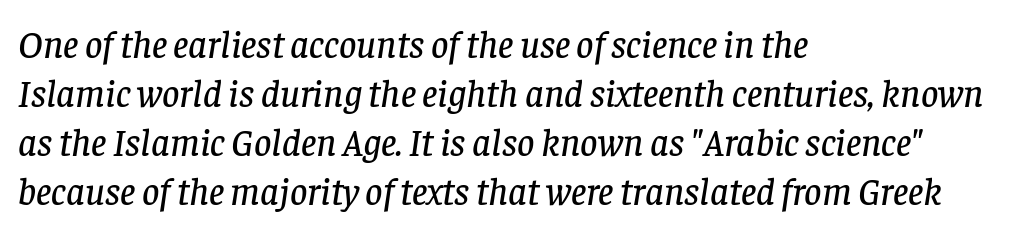
The image shows 38 px serif type, italic (leaning right); set left-aligned, normal line spacing (1.29x), normal letter spacing, not underlined; low stroke contrast and a large x-height.
